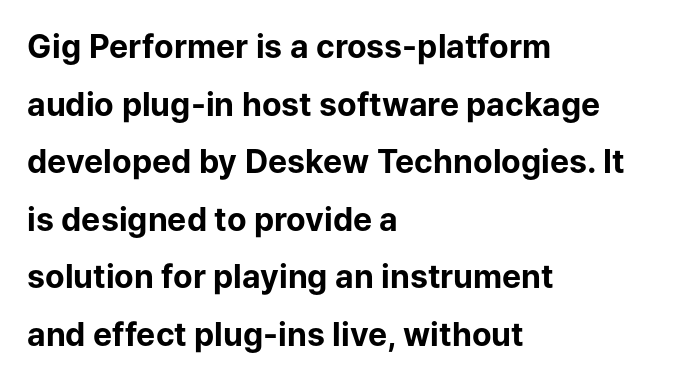
Letters rest on an invisible, unmarked baseline. Alignment: flush left. Tall strokes in this sample are plumb rather than angled. This sample has the flowing, uneven cadence of proportional lettering. Emphasis by weight is at full strength: bold. These lines keep a tight, regular rhythm from letter to letter.
